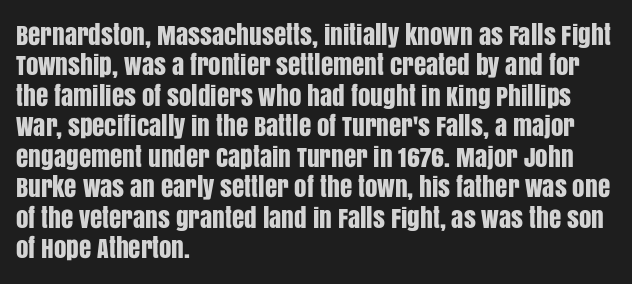
Q: Is the text italic (slanted)? A: No, it is upright.
Q: Is the text underlined? A: No.
Q: How is the paragraph aligned? A: Left-aligned.
Q: Is the spacing between letters normal or unusually wide? A: Normal.
